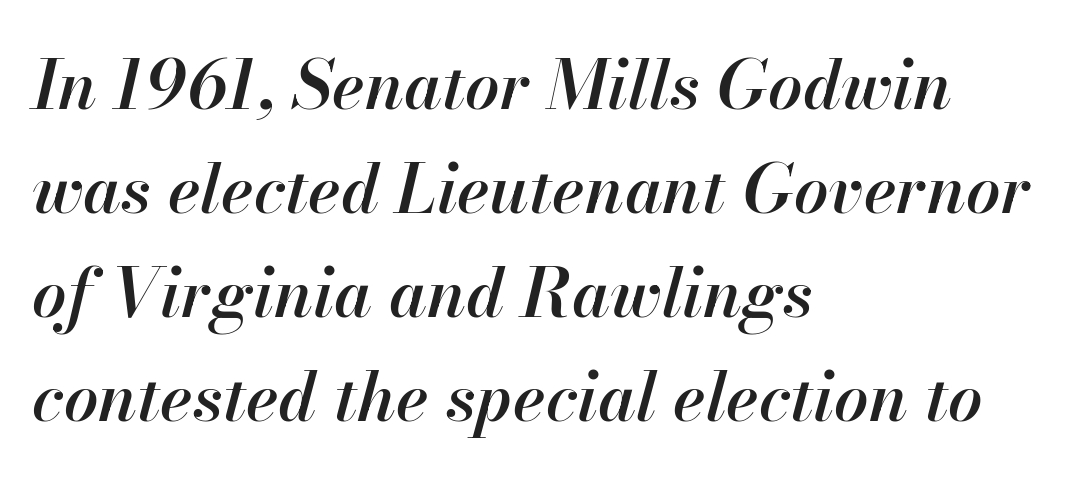
The image shows 68 px semibold type, italic (leaning right); set left-aligned, normal line spacing (1.53x), normal letter spacing, not underlined; high stroke contrast and a small x-height.
